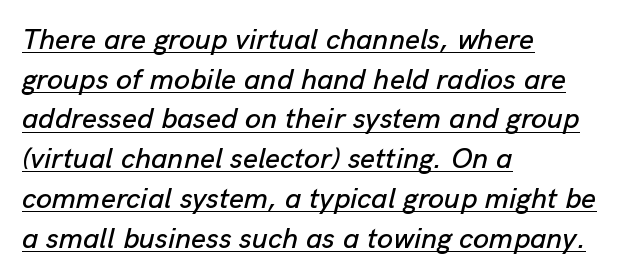
{"italic": "yes", "lean": "right", "slant_degrees": 13, "width": "normal", "stroke_contrast": "low", "x_height": "medium", "monospaced": "no", "underline": "yes", "align": "left", "line_spacing": "normal", "line_spacing_ratio": 1.37, "letter_spacing": "normal", "letter_spacing_em": 0.0, "glyph_px": 29}
